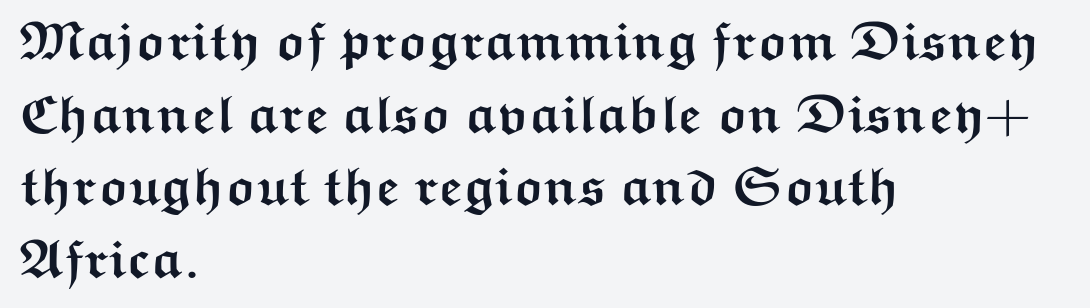
Q: Is the text bold? A: Yes.
Q: Is the text italic (slanted)? A: No, it is upright.
Q: Is the typeface a serif or a sans-serif typeface? A: Sans-serif.
Q: Is the text underlined? A: No.
Q: How is the paragraph aligned? A: Left-aligned.
Q: Is the spacing between letters normal or unusually wide? A: Normal.
Q: Is the spacing between lines tight, normal or loose? A: Normal.
Q: Width (condensed, normal, or wide)? A: Wide.
Q: Stroke contrast? A: Medium.
Q: x-height? A: Medium.
Q: Monospaced? A: No.
